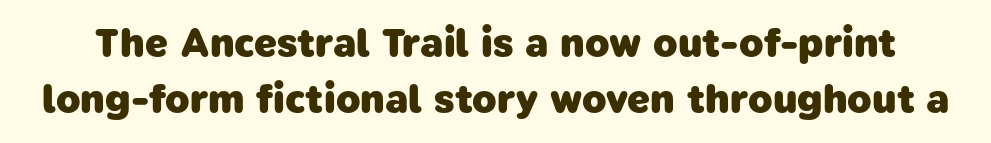
Q: Is the text bold? A: Yes.
Q: Is the typeface a serif or a sans-serif typeface? A: Sans-serif.
Q: Is the text underlined? A: No.
Q: Is the spacing between letters normal or unusually wide? A: Normal.
Q: Is the spacing between lines tight, normal or loose? A: Normal.
Q: Width (condensed, normal, or wide)? A: Normal.
Q: Stroke contrast? A: Low.
Q: x-height? A: Medium.
Q: Monospaced? A: No.
